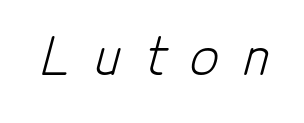
Q: Is the text bold? A: No.
Q: Is the typeface a serif or a sans-serif typeface? A: Sans-serif.
Q: Is the text underlined? A: No.
Q: Is the spacing between letters normal or unusually wide? A: Unusually wide.
Q: Width (condensed, normal, or wide)? A: Condensed.
Q: Stroke contrast? A: Low.
Q: x-height? A: Medium.
Q: Monospaced? A: No.
